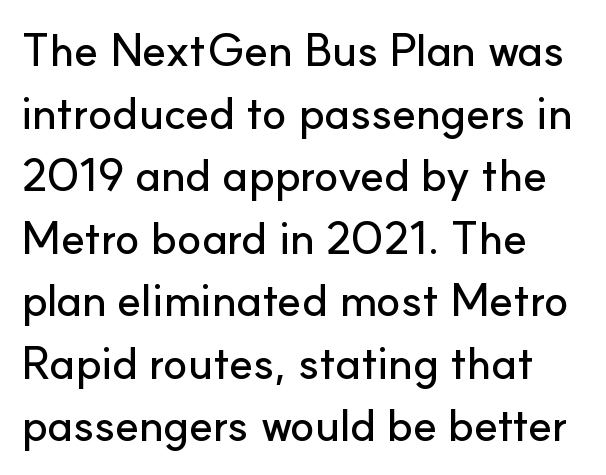
The letters sit at their default tracking, neither squeezed nor spread. Does the type have serifs? No, each stem ends abruptly. Is this a fixed-width face? No — the glyphs have proportional, varying widths. Regular leading. Bare-footed words on every line. Caption: multi-line text, flush left, ragged right.
